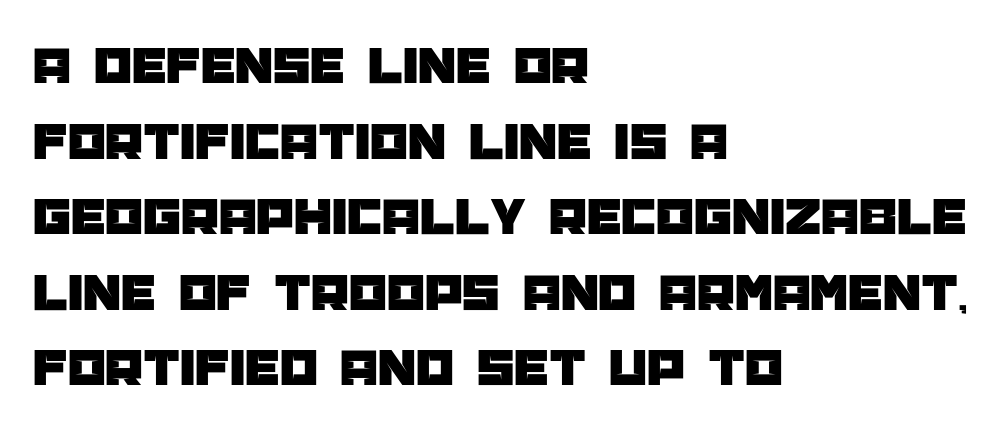
Q: Is the text italic (slanted)? A: No, it is upright.
Q: Is the typeface a serif or a sans-serif typeface? A: Sans-serif.
Q: Is the text underlined? A: No.
Q: How is the paragraph aligned? A: Left-aligned.
Q: Is the spacing between letters normal or unusually wide? A: Normal.
Q: Is the spacing between lines tight, normal or loose? A: Normal.
Q: Width (condensed, normal, or wide)? A: Normal.
Q: Stroke contrast? A: Low.
Q: x-height? A: Large.
Q: Monospaced? A: No.
